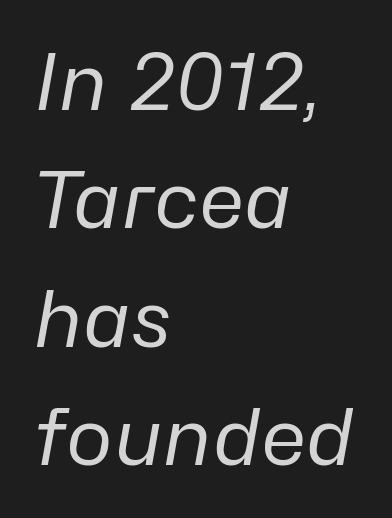
The letters look calm and open, with moderate or lighter stems. Honestly, the row spacing looks completely unremarkable. Is the letter spacing exaggerated? No — it looks like the ordinary default. Plain, unruled lines of type. Note the varied advance widths — an 'i' is clearly narrower than an 'm'.
